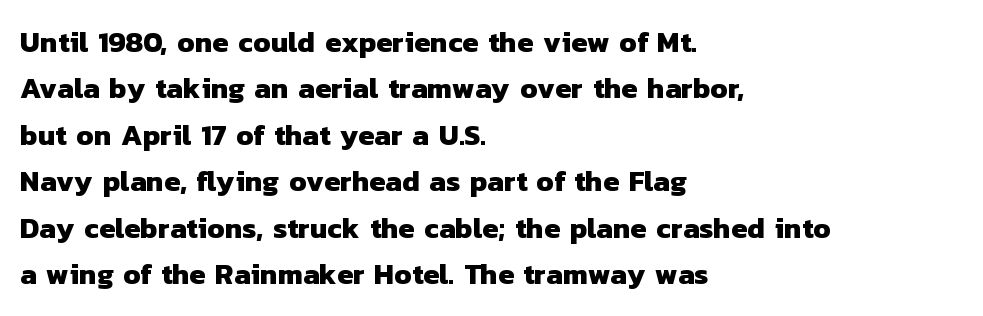
This sample uses a sans-serif face. Spacing verdict: proportional, widths tailored to each character. The area under the type is left untouched. Compared with a centered layout, this one pins lines to the left instead.
